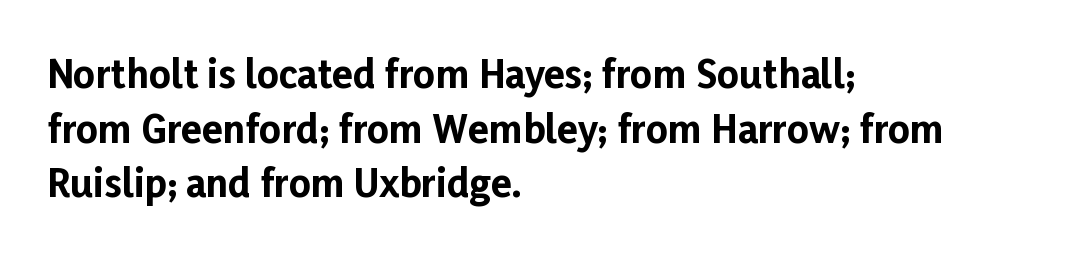
The image shows 38 px bold sans-serif type, upright; set left-aligned, normal line spacing (1.44x), normal letter spacing, not underlined; low stroke contrast and a medium x-height.
